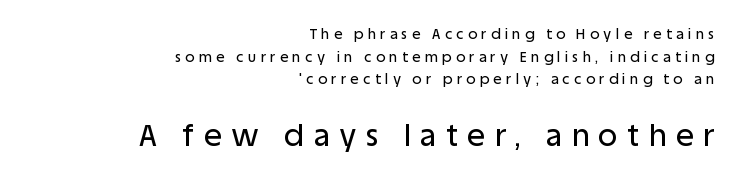
Q: Is the text italic (slanted)? A: No, it is upright.
Q: Is the typeface a serif or a sans-serif typeface? A: Sans-serif.
Q: Is the text underlined? A: No.
Q: How is the paragraph aligned? A: Right-aligned.
Q: Is the spacing between letters normal or unusually wide? A: Unusually wide.
Q: Is the spacing between lines tight, normal or loose? A: Normal.
Q: Which block of text is set in a larger size, the first (top) or the second (bottom)? A: The second (bottom) one.
Q: Width (condensed, normal, or wide)? A: Normal.
Q: Stroke contrast? A: Low.
Q: x-height? A: Large.
Q: Monospaced? A: No.
